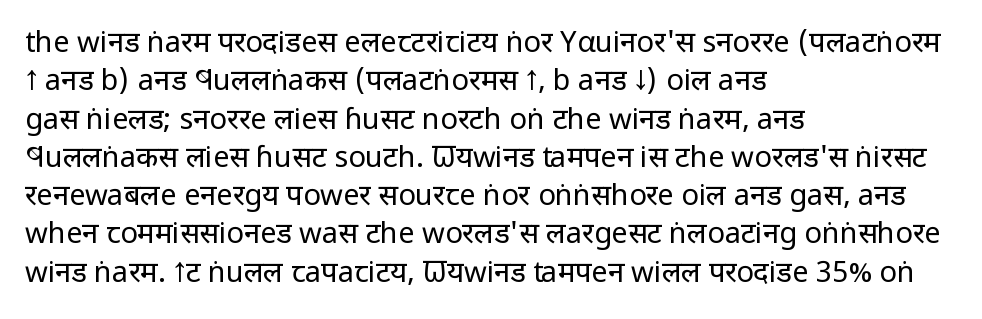
Q: Is the text bold? A: No.
Q: Is the text italic (slanted)? A: No, it is upright.
Q: Is the typeface a serif or a sans-serif typeface? A: Sans-serif.
Q: Is the text underlined? A: No.
Q: How is the paragraph aligned? A: Left-aligned.
Q: Is the spacing between letters normal or unusually wide? A: Normal.
Q: Is the spacing between lines tight, normal or loose? A: Normal.
Q: Width (condensed, normal, or wide)? A: Condensed.
Q: Stroke contrast? A: Low.
Q: x-height? A: Large.
Q: Monospaced? A: No.
